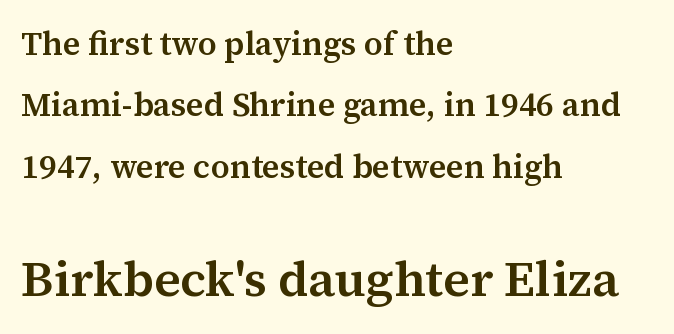
Type size steps up from the first block to the second. Nope, not italic — everything's standing straight. A clean baseline with only descenders dipping below it. The horizontal fit of the characters is conventional and even.
